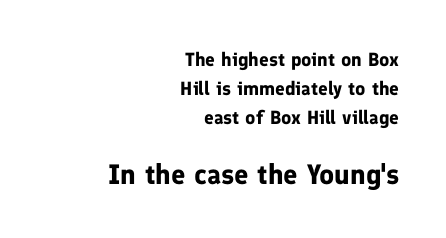
Q: Is the text bold? A: Yes.
Q: Is the text italic (slanted)? A: No, it is upright.
Q: Is the typeface a serif or a sans-serif typeface? A: Sans-serif.
Q: Is the text underlined? A: No.
Q: How is the paragraph aligned? A: Right-aligned.
Q: Is the spacing between letters normal or unusually wide? A: Normal.
Q: Is the spacing between lines tight, normal or loose? A: Normal.
Q: Which block of text is set in a larger size, the first (top) or the second (bottom)? A: The second (bottom) one.
Q: Width (condensed, normal, or wide)? A: Normal.
Q: Stroke contrast? A: Low.
Q: x-height? A: Medium.
Q: Monospaced? A: No.
